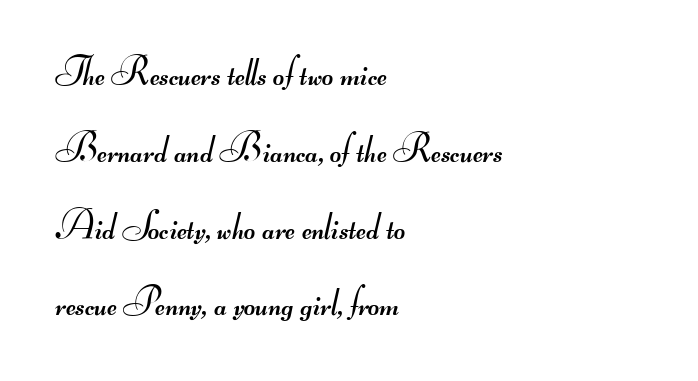
Examine the stroke ends and you'll find no serifs. The letterforms sit shoulder to shoulder at normal distance. Honestly, the rows look like they've been pulled way apart. Words float on clear page, feet unadorned. Stems and bowls with no extra thickness — not bold.
